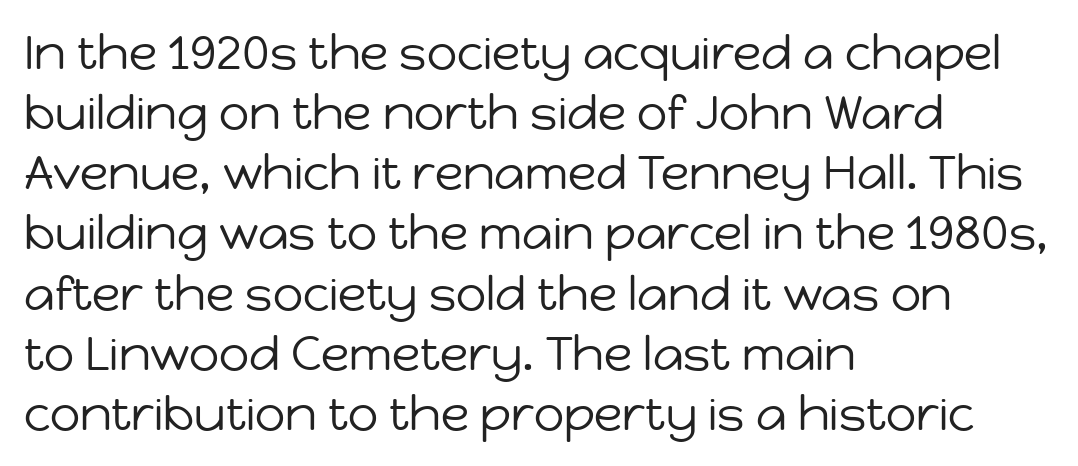
{"serif": "no", "italic": "no", "bold": "no", "weight": "regular", "width": "normal", "stroke_contrast": "low", "x_height": "medium", "monospaced": "no", "underline": "no", "align": "left", "line_spacing": "normal", "line_spacing_ratio": 1.28, "letter_spacing": "normal", "letter_spacing_em": 0.0, "glyph_px": 47}
